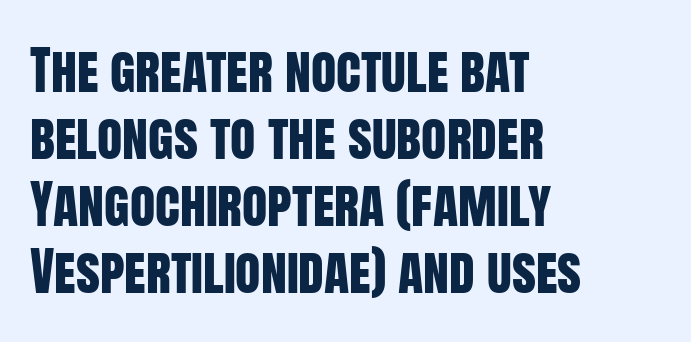
The image shows 52 px condensed sans-serif type, upright; set left-aligned, normal line spacing (1.29x), normal letter spacing, not underlined; low stroke contrast and a large x-height.
